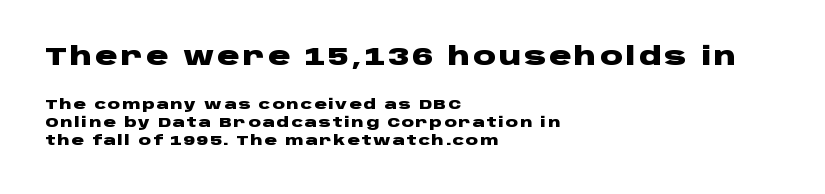
These lines carry a lot of weight — the face is fully bold. The passage is arranged the way most books set body copy — flush left. If you squint, the top block still reads clearly — it's the larger of the two. Decoration check: the copy has no underline. Summary of vertical rhythm: regular, with standard interline spacing.
